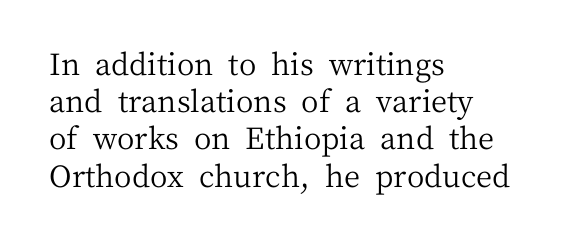
Q: Is the text bold? A: No.
Q: Is the text italic (slanted)? A: No, it is upright.
Q: Is the typeface a serif or a sans-serif typeface? A: Serif.
Q: Is the text underlined? A: No.
Q: How is the paragraph aligned? A: Left-aligned.
Q: Is the spacing between letters normal or unusually wide? A: Normal.
Q: Width (condensed, normal, or wide)? A: Normal.
Q: Stroke contrast? A: Medium.
Q: x-height? A: Medium.
Q: Monospaced? A: No.
